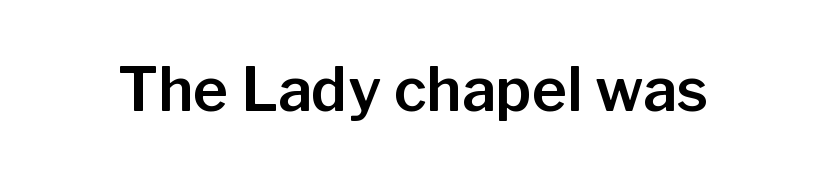
The tracking reads as untouched default to a designer's eye. What kind of face is this? One without serifs — a sans. In terms of posture, this sample is upright. Rule under the text: the space is simply empty. You could not count columns in this text — the font is proportionally spaced.
